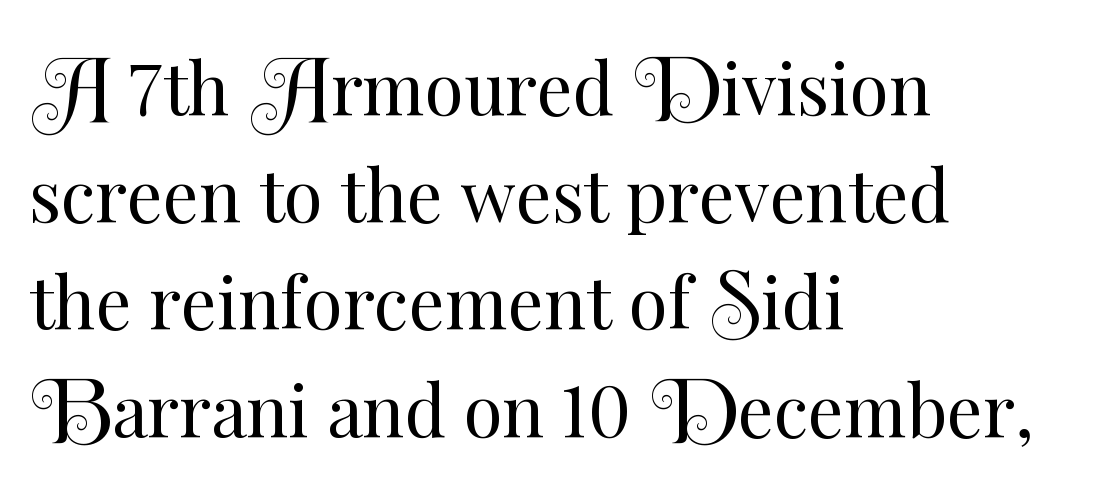
The image shows 71 px regular-weight type, upright; set left-aligned, normal line spacing (1.51x), normal letter spacing, not underlined; medium stroke contrast and a small x-height.
